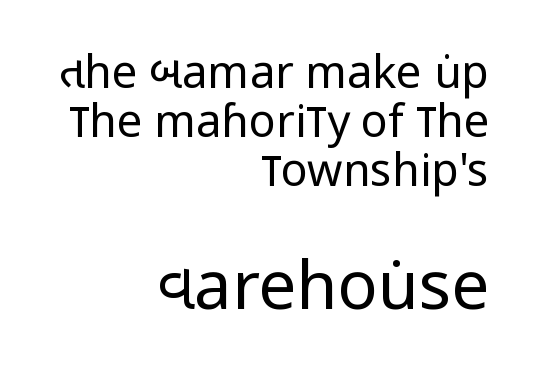
{"serif": "no", "italic": "no", "bold": "no", "weight": "regular", "width": "condensed", "stroke_contrast": "low", "x_height": "large", "monospaced": "no", "underline": "no", "align": "right", "line_spacing": "tight", "line_spacing_ratio": 1.09, "letter_spacing": "normal", "letter_spacing_em": 0.0, "larger_block": "second", "size_ratio": 1.49, "glyph_px": 67}
